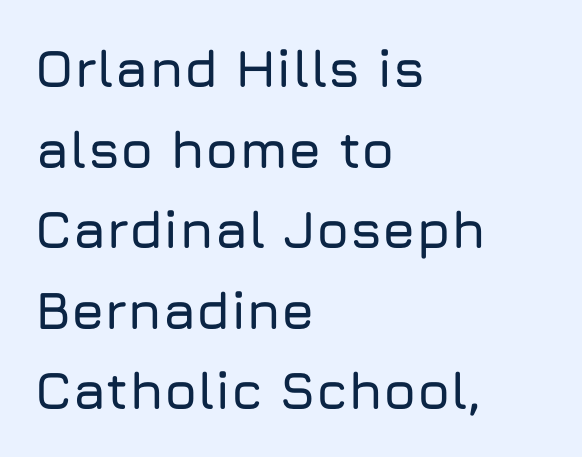
What kind of face is this? One without serifs — a sans. Alignment: flush left. Is the letter spacing exaggerated? No — it looks like the ordinary default. Any mark beneath the type? The region is blank. Normally led — the rows are evenly, conventionally spaced.
